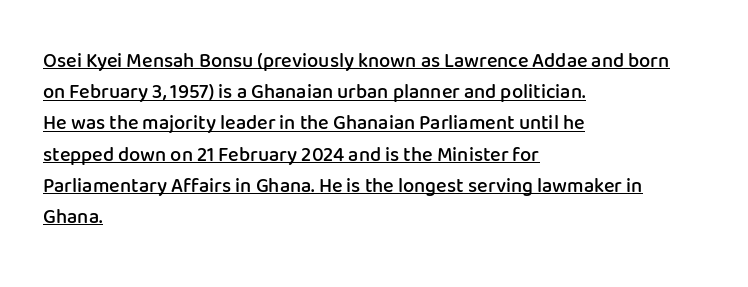
Q: Is the text bold? A: Semi-bold.
Q: Is the text italic (slanted)? A: No, it is upright.
Q: Is the text underlined? A: Yes.
Q: How is the paragraph aligned? A: Left-aligned.
Q: Is the spacing between letters normal or unusually wide? A: Normal.
Q: Is the spacing between lines tight, normal or loose? A: Normal.
